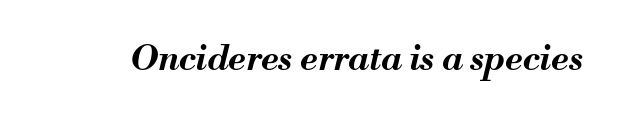
The font's italic variant was chosen for this text. Underline: absent. Does the weight exceed regular? Yes, all the way to bold. This sample has the flowing, uneven cadence of proportional lettering. Is the letter spacing exaggerated? No — it looks like the ordinary default.
